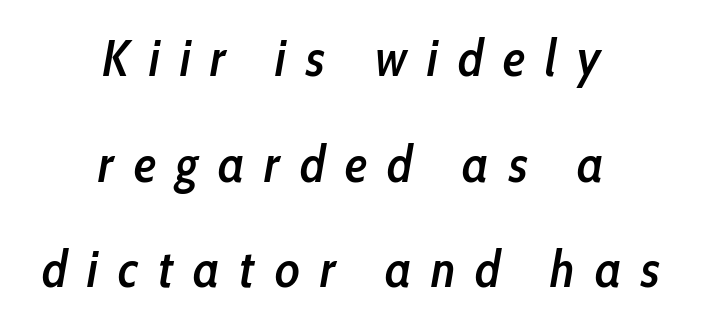
The image shows 51 px semibold, condensed type, italic (leaning right); set centered, loose line spacing (2.07x), unusually wide letter spacing (+0.39 em), not underlined; low stroke contrast and a medium x-height.
